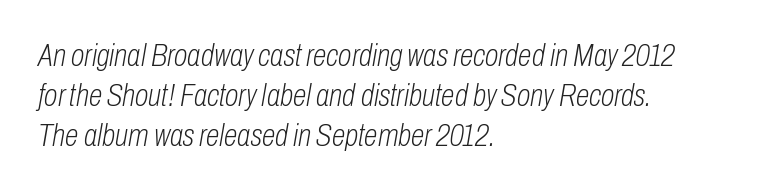
The image shows 31 px light, condensed type, italic (leaning right); set left-aligned, normal line spacing (1.29x), normal letter spacing, not underlined; low stroke contrast and a medium x-height.
